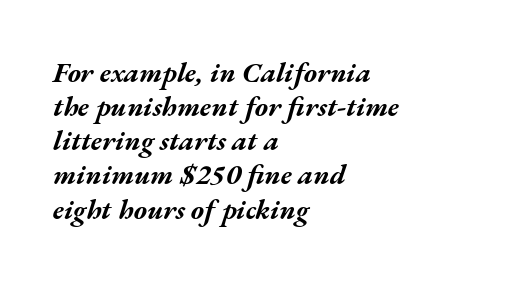
Q: Is the text bold? A: Yes.
Q: Is the text italic (slanted)? A: Yes, it leans right by about 17 degrees.
Q: Is the text underlined? A: No.
Q: How is the paragraph aligned? A: Left-aligned.
Q: Is the spacing between letters normal or unusually wide? A: Normal.
Q: Width (condensed, normal, or wide)? A: Wide.
Q: Stroke contrast? A: Medium.
Q: x-height? A: Medium.
Q: Monospaced? A: No.
